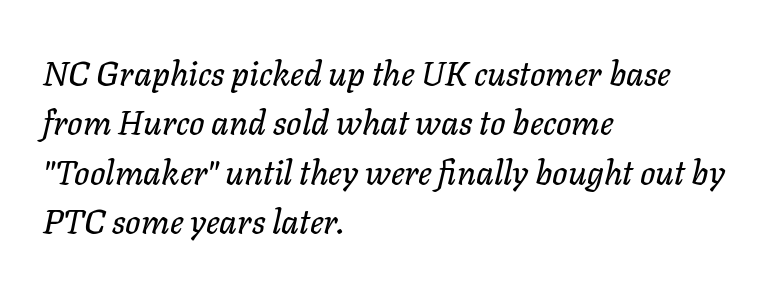
The image shows 34 px text type, italic (leaning right); set left-aligned, normal line spacing (1.45x), normal letter spacing, not underlined; low stroke contrast and a medium x-height.
